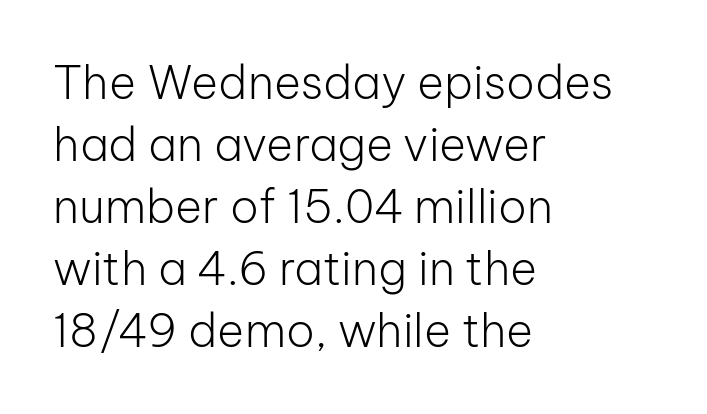
Vertically, the passage feels balanced, rows spaced as you'd expect. Each word holds together tightly as a unit, with standard inter-letter gaps. The letters carry no serifs — their stems end cleanly without finishing strokes. When letters stand straight like this, we call the style roman or upright.
